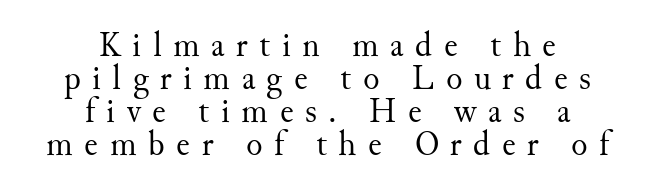
{"serif": "yes", "italic": "no", "bold": "no", "weight": "regular", "width": "normal", "stroke_contrast": "medium", "x_height": "small", "monospaced": "no", "underline": "no", "align": "center", "line_spacing": "tight", "line_spacing_ratio": 0.97, "letter_spacing": "wide", "letter_spacing_em": 0.34, "glyph_px": 34}
